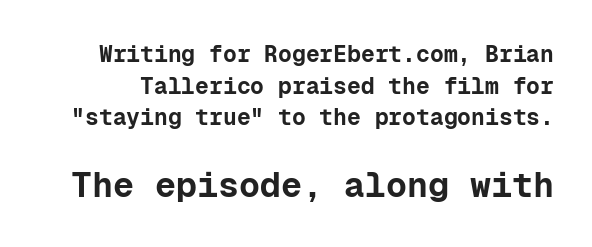
The string is rendered with underlining switched off. Interline gaps are of average width in this sample. Is this a sans? Yes — the strokes have no serifs. The rendering keeps characters at their native spacing.
